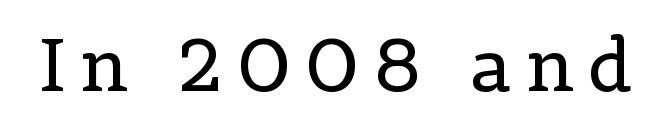
Q: Is the text bold? A: No.
Q: Is the text italic (slanted)? A: No, it is upright.
Q: Is the typeface a serif or a sans-serif typeface? A: Serif.
Q: Is the text underlined? A: No.
Q: Is the spacing between letters normal or unusually wide? A: Unusually wide.
Q: Width (condensed, normal, or wide)? A: Normal.
Q: x-height? A: Medium.
Q: Monospaced? A: No.
